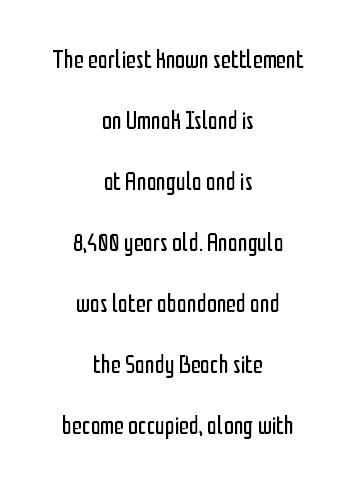
Q: Is the text bold? A: No.
Q: Is the text italic (slanted)? A: No, it is upright.
Q: Is the text underlined? A: No.
Q: How is the paragraph aligned? A: Centered.
Q: Is the spacing between letters normal or unusually wide? A: Normal.
Q: Is the spacing between lines tight, normal or loose? A: Loose.
